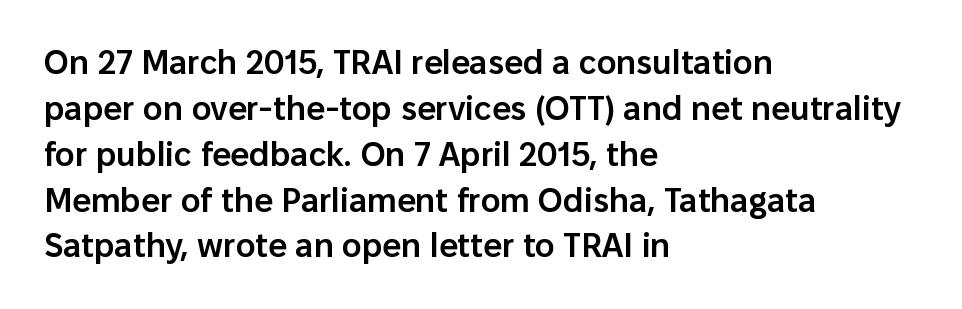
Is the letter spacing exaggerated? No — it looks like the ordinary default. Note: no serifs on the glyphs. These lines were composed using upright roman letters. Horizontal alignment here is leftward, the default for most running prose.
